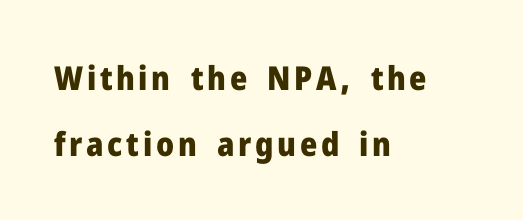
Vertically, the passage feels expansive, rows floating well apart. Letterform terminals end flat and unadorned throughout the passage. Each row of text sits above clean, open space. Is the type bold? Yes — the strokes are clearly thick and heavy.
